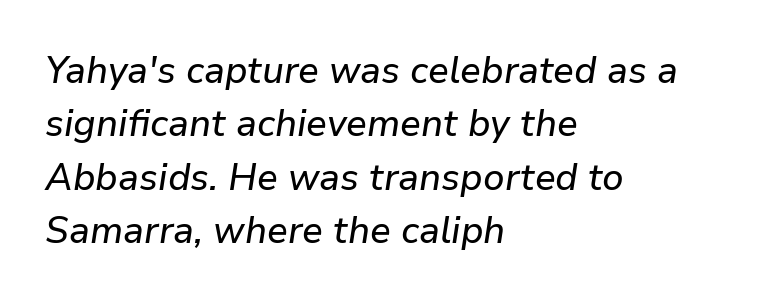
The passage shown is typed in a proportional face where columns would drift. The face used here has a pronounced slope to its letters. This rendering features lettering with no underline. Here the glyphs are tracked normally, forming tight word shapes. Evenly set lines give the paragraph a standard silhouette.
